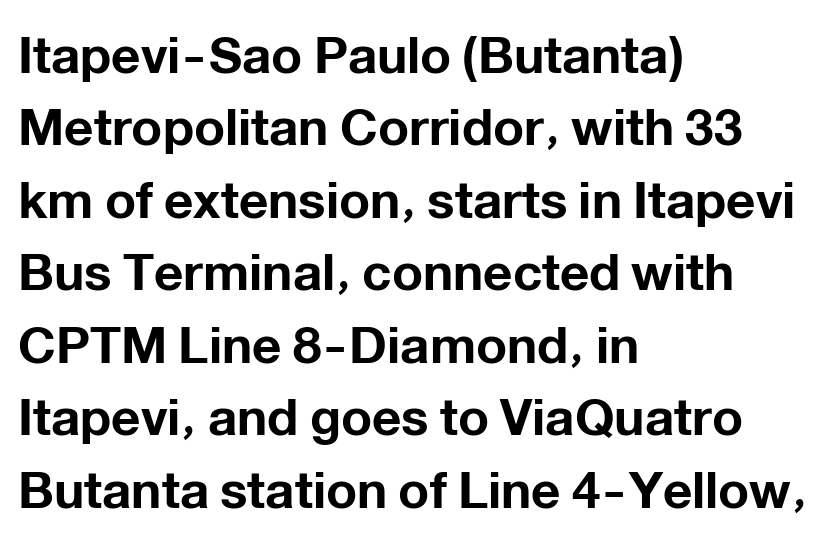
The image shows 51 px bold sans-serif type, upright; set left-aligned, normal line spacing (1.42x), normal letter spacing, not underlined; low stroke contrast and a medium x-height.
